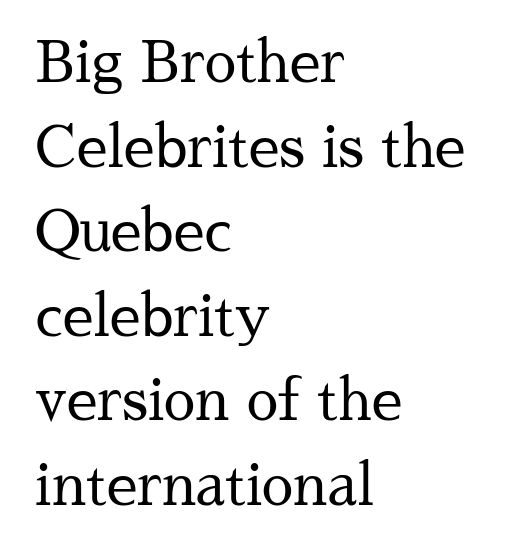
Q: Is the text bold? A: No.
Q: Is the text italic (slanted)? A: No, it is upright.
Q: Is the typeface a serif or a sans-serif typeface? A: Serif.
Q: Is the text underlined? A: No.
Q: How is the paragraph aligned? A: Left-aligned.
Q: Is the spacing between letters normal or unusually wide? A: Normal.
Q: Is the spacing between lines tight, normal or loose? A: Normal.
Q: Width (condensed, normal, or wide)? A: Normal.
Q: Stroke contrast? A: Medium.
Q: x-height? A: Medium.
Q: Monospaced? A: No.
